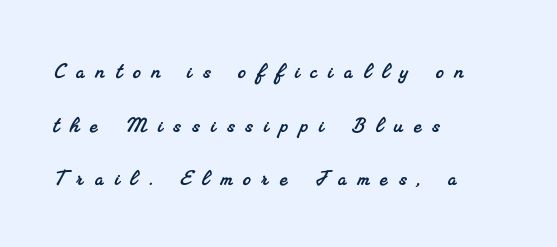
The rag falls on the right side of this text block. The gap between lines stays unmarked. The horizontal fit of the characters is loose and conspicuously gappy. Quick note: interline space is abundant.
